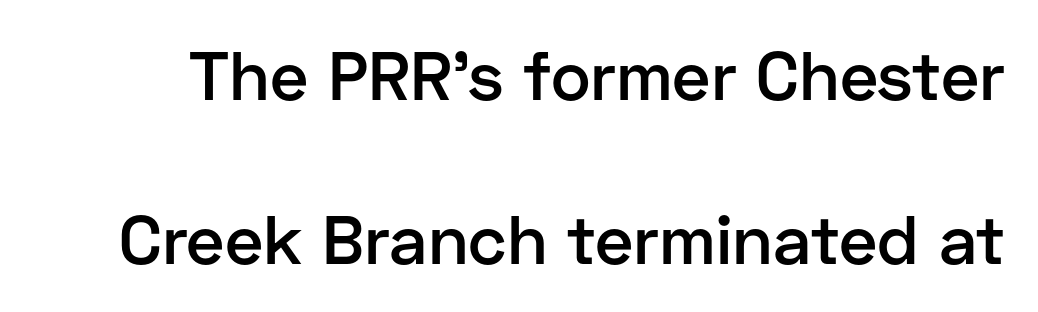
The image shows 68 px semibold sans-serif type, upright; set loose line spacing (2.41x), normal letter spacing, not underlined; low stroke contrast and a medium x-height.
